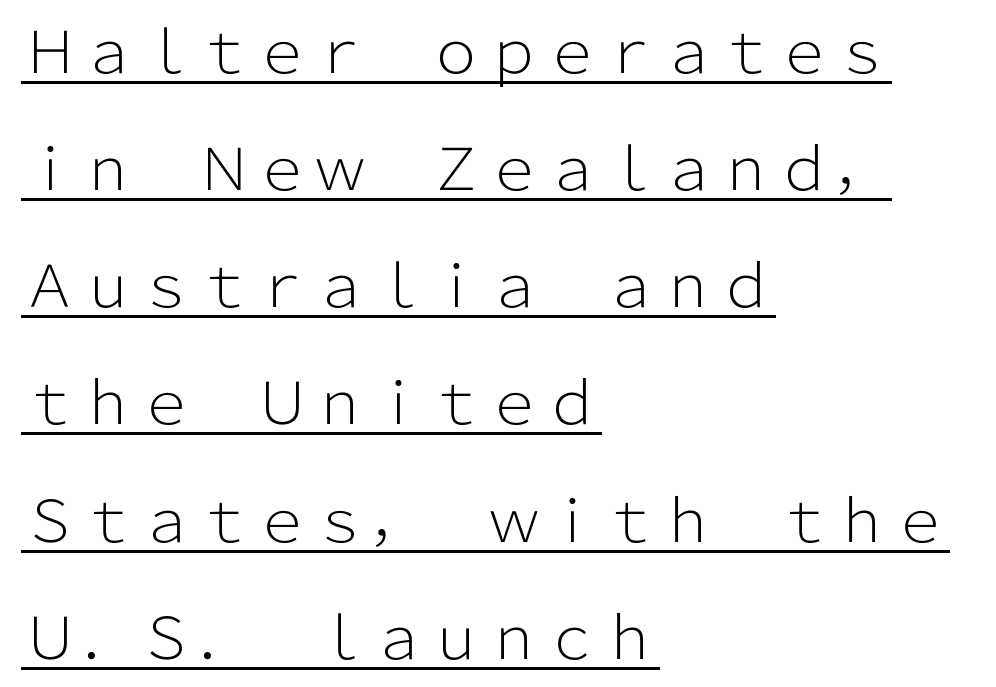
Q: Is the text bold? A: No.
Q: Is the text italic (slanted)? A: No, it is upright.
Q: Is the typeface a serif or a sans-serif typeface? A: Sans-serif.
Q: Is the text underlined? A: Yes.
Q: How is the paragraph aligned? A: Left-aligned.
Q: Is the spacing between letters normal or unusually wide? A: Normal.
Q: Is the spacing between lines tight, normal or loose? A: Loose.
Q: Width (condensed, normal, or wide)? A: Normal.
Q: Stroke contrast? A: Low.
Q: x-height? A: Medium.
Q: Monospaced? A: No.
